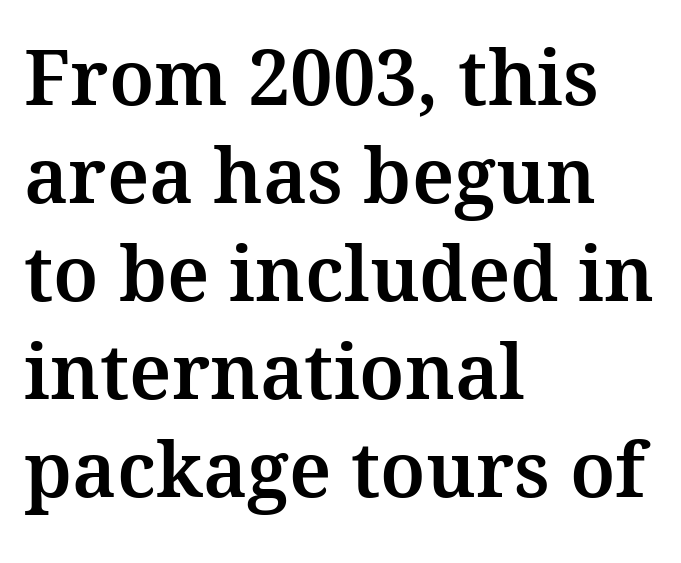
Q: Is the text italic (slanted)? A: No, it is upright.
Q: Is the typeface a serif or a sans-serif typeface? A: Serif.
Q: Is the text underlined? A: No.
Q: How is the paragraph aligned? A: Left-aligned.
Q: Is the spacing between letters normal or unusually wide? A: Normal.
Q: Is the spacing between lines tight, normal or loose? A: Normal.
Q: Width (condensed, normal, or wide)? A: Normal.
Q: Stroke contrast? A: Medium.
Q: x-height? A: Medium.
Q: Monospaced? A: No.
